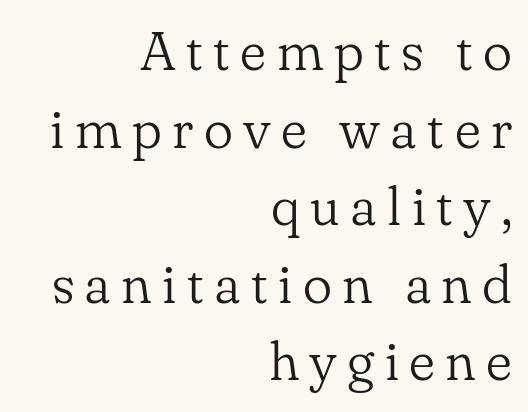
Varying glyph widths throughout — classic text-font behaviour. Casual observation: everything's shoved over to the right. The specimen reads as upright at a glance. Each row of text sits above clean, open space. Weight: regular or lighter. Vertically, the passage feels balanced, rows spaced as you'd expect.
